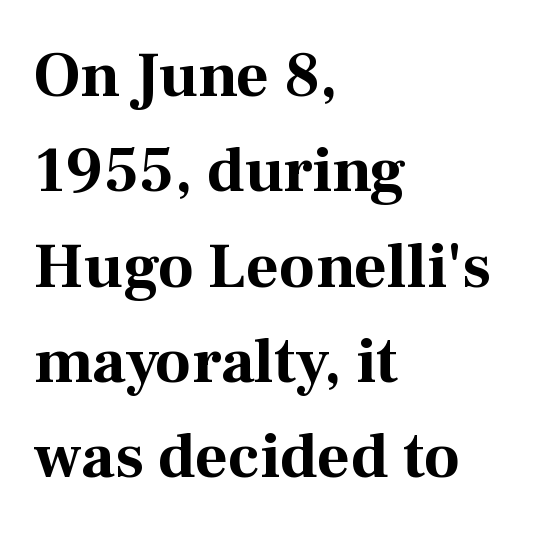
{"serif": "yes", "italic": "no", "bold": "yes", "weight": "bold", "width": "normal", "stroke_contrast": "medium", "x_height": "medium", "monospaced": "no", "underline": "no", "align": "left", "line_spacing": "normal", "line_spacing_ratio": 1.49, "letter_spacing": "normal", "letter_spacing_em": 0.0, "glyph_px": 64}
